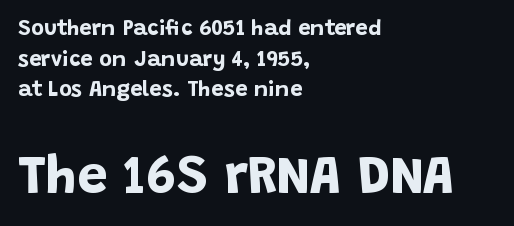
Character widths vary here, with narrow letters taking less room than wide ones. Italic? Not at all — the glyphs are vertical. Inter-character spacing is left at the font's built-in metrics. Quick note: underline off.
